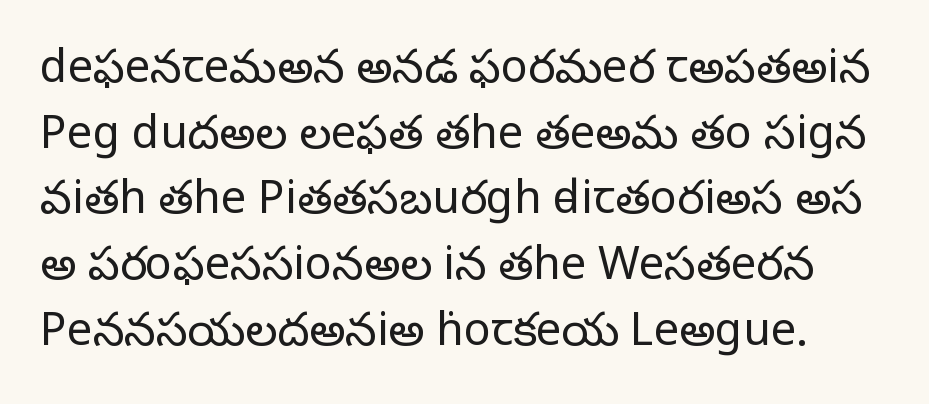
The image shows 45 px regular-weight serif type, upright; set normal line spacing (1.46x), normal letter spacing, not underlined; low stroke contrast and a large x-height.
